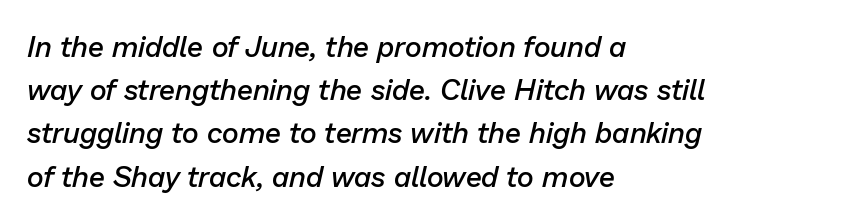
Q: Is the text bold? A: Semi-bold.
Q: Is the text italic (slanted)? A: Yes, it leans right by about 13 degrees.
Q: Is the text underlined? A: No.
Q: How is the paragraph aligned? A: Left-aligned.
Q: Is the spacing between letters normal or unusually wide? A: Normal.
Q: Is the spacing between lines tight, normal or loose? A: Normal.
Q: Width (condensed, normal, or wide)? A: Normal.
Q: Stroke contrast? A: Low.
Q: x-height? A: Medium.
Q: Monospaced? A: No.
